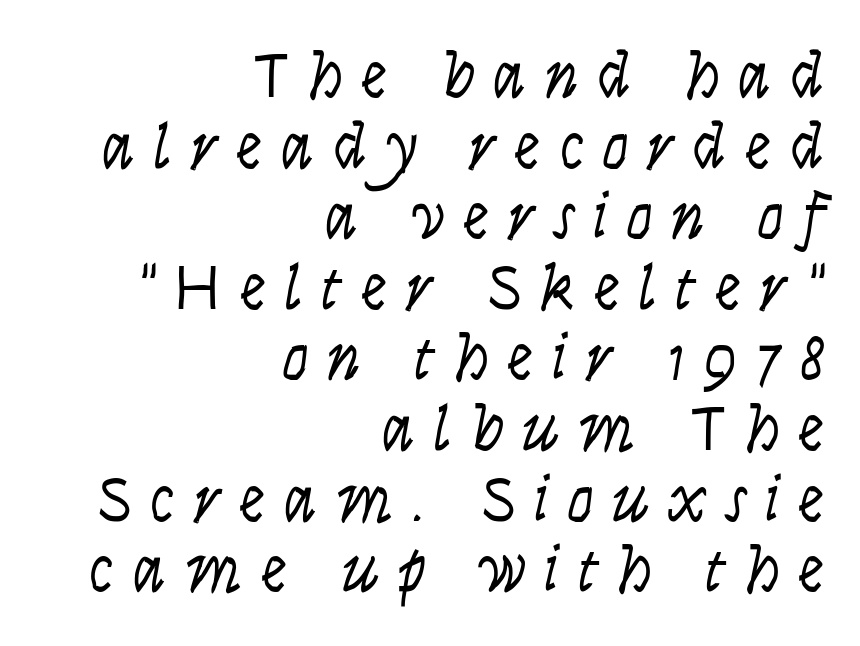
Any mark beneath the type? The region is blank. The line-height multiplier appears low, near solid setting. Yep, that's italic — everything's leaning. Every row of glyphs terminates at an identical x-position on the right.
